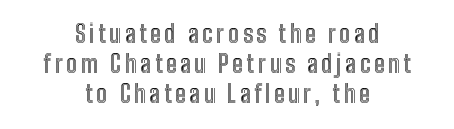
The gap between lines stays unmarked. Students, observe: this is what conventionally led text looks like. This sample uses an upright cut, with every glyph sitting square on the baseline. Each line is balanced around a shared central axis.
